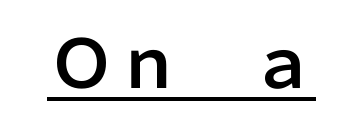
These lines were composed using upright roman letters. The rendering keeps characters at their native spacing. Proportional: the letters do not fall into vertical columns. A typesetter would label this face a sans. Underline: present.
